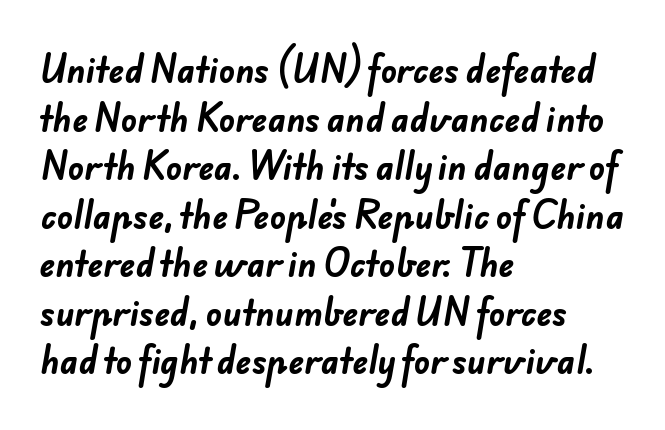
{"serif": "no", "bold": "yes", "weight": "bold", "width": "normal", "stroke_contrast": "low", "x_height": "small", "monospaced": "no", "underline": "no", "align": "left", "line_spacing": "normal", "line_spacing_ratio": 1.47, "letter_spacing": "normal", "letter_spacing_em": 0.0, "glyph_px": 33}
